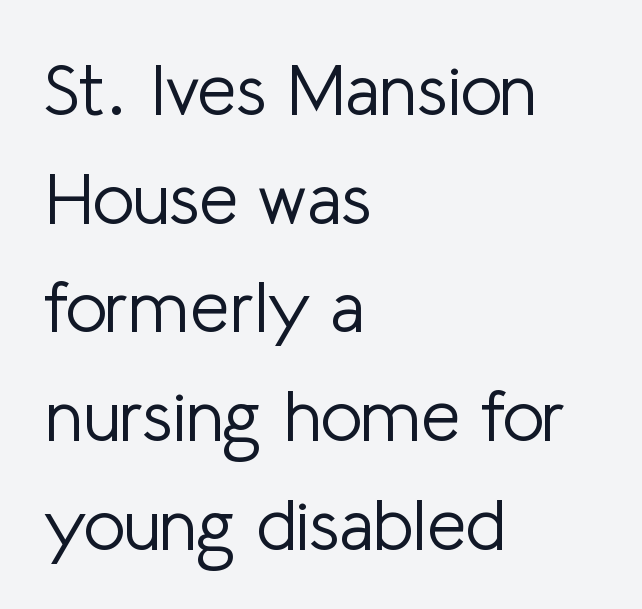
Q: Is the text bold? A: No.
Q: Is the text italic (slanted)? A: No, it is upright.
Q: Is the typeface a serif or a sans-serif typeface? A: Sans-serif.
Q: Is the text underlined? A: No.
Q: How is the paragraph aligned? A: Left-aligned.
Q: Is the spacing between letters normal or unusually wide? A: Normal.
Q: Is the spacing between lines tight, normal or loose? A: Normal.
Q: Width (condensed, normal, or wide)? A: Normal.
Q: Stroke contrast? A: Low.
Q: x-height? A: Medium.
Q: Monospaced? A: No.
